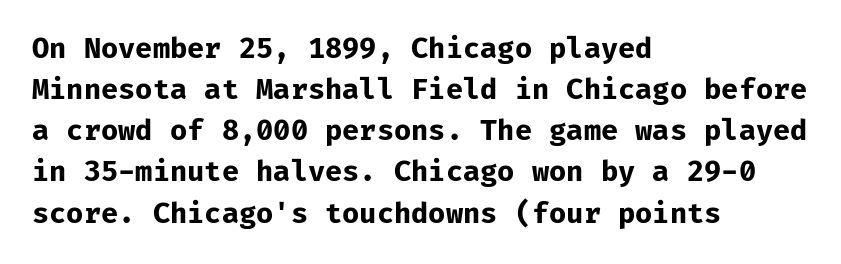
{"serif": "no", "italic": "no", "bold": "yes", "weight": "bold", "width": "normal", "stroke_contrast": "low", "x_height": "medium", "monospaced": "yes", "underline": "no", "align": "left", "line_spacing": "normal", "line_spacing_ratio": 1.47, "letter_spacing": "normal", "letter_spacing_em": 0.0, "glyph_px": 28}
